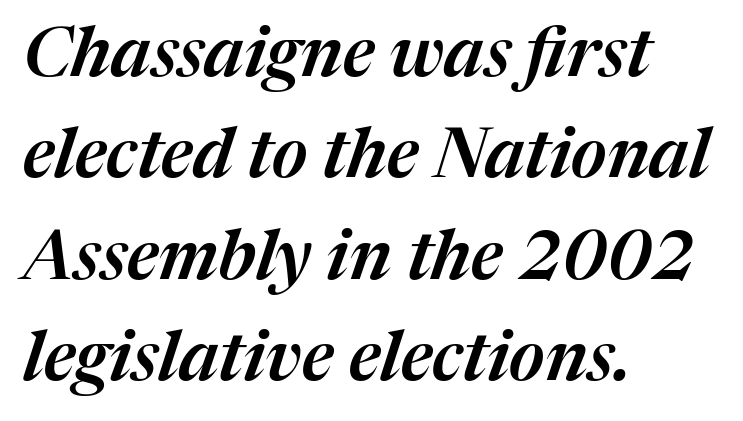
The image shows 69 px text type, italic (leaning right); set left-aligned, normal line spacing (1.47x), normal letter spacing, not underlined; medium stroke contrast and a medium x-height.
